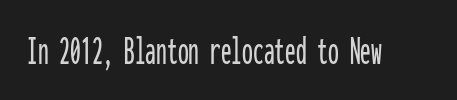
Q: Is the text italic (slanted)? A: No, it is upright.
Q: Is the typeface a serif or a sans-serif typeface? A: Sans-serif.
Q: Is the text underlined? A: No.
Q: Is the spacing between letters normal or unusually wide? A: Normal.
Q: Width (condensed, normal, or wide)? A: Condensed.
Q: Stroke contrast? A: Low.
Q: x-height? A: Medium.
Q: Monospaced? A: Yes.
